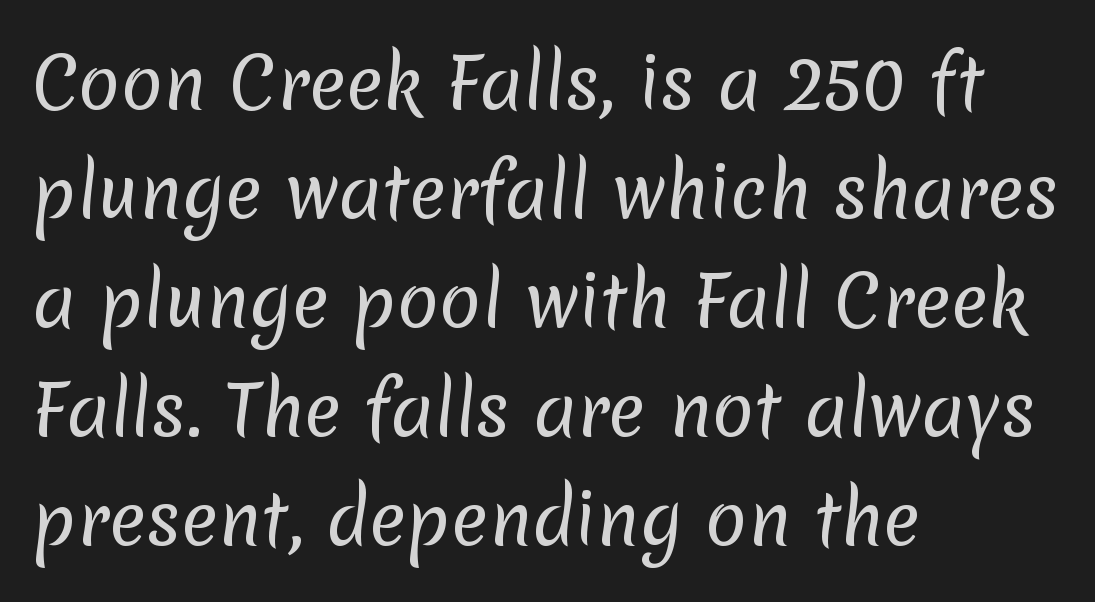
The image shows 69 px regular-weight sans-serif type; set left-aligned, normal line spacing (1.58x), normal letter spacing, not underlined; low stroke contrast and a medium x-height.
